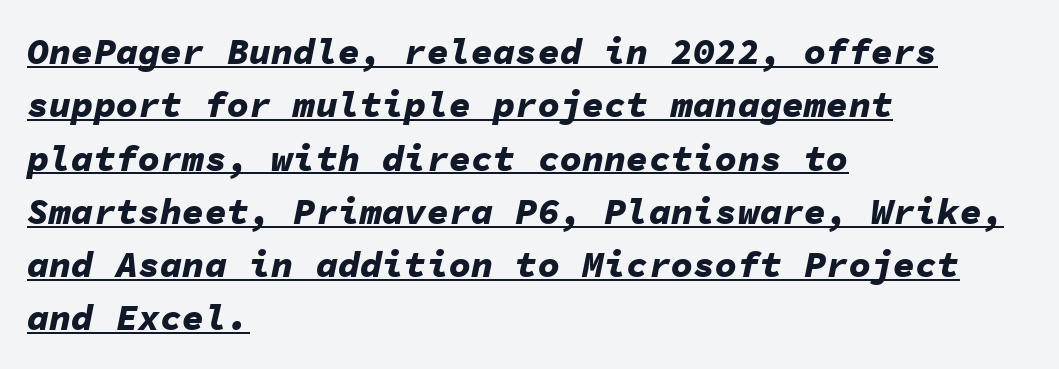
Q: Is the text bold? A: Yes.
Q: Is the text italic (slanted)? A: Yes, it leans right by about 11 degrees.
Q: Is the text underlined? A: Yes.
Q: How is the paragraph aligned? A: Left-aligned.
Q: Is the spacing between letters normal or unusually wide? A: Normal.
Q: Is the spacing between lines tight, normal or loose? A: Normal.
Q: Width (condensed, normal, or wide)? A: Normal.
Q: Stroke contrast? A: Low.
Q: x-height? A: Medium.
Q: Monospaced? A: Yes.
